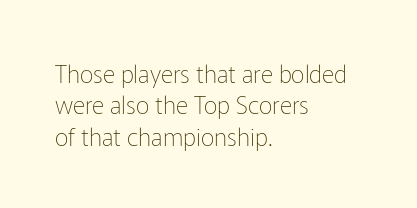
Q: Is the text bold? A: No.
Q: Is the text italic (slanted)? A: No, it is upright.
Q: Is the text underlined? A: No.
Q: How is the paragraph aligned? A: Left-aligned.
Q: Is the spacing between letters normal or unusually wide? A: Normal.
Q: Is the spacing between lines tight, normal or loose? A: Normal.
